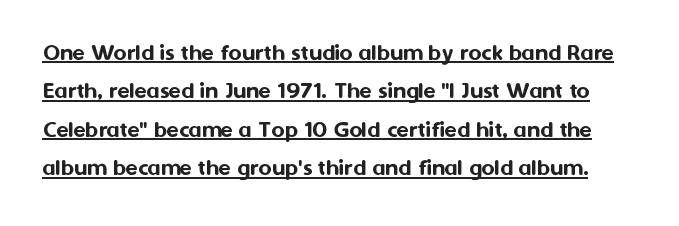
Baseline-to-baseline distance is the conventional proportion of letter height. Every stem runs plumb, perpendicular to the baseline. Compared with typical body copy, the letter spacing here is the same. Is there an underline? Yes — a line sits under the letters.
